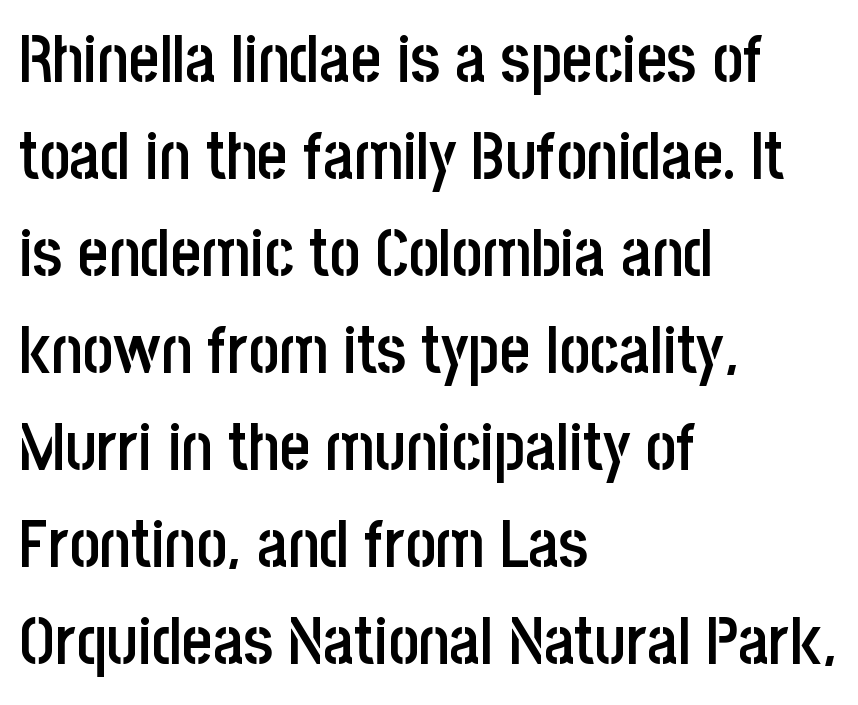
{"serif": "no", "italic": "no", "bold": "semi", "weight": "semibold", "width": "condensed", "stroke_contrast": "low", "x_height": "large", "monospaced": "no", "underline": "no", "align": "left", "line_spacing": "normal", "line_spacing_ratio": 1.47, "letter_spacing": "normal", "letter_spacing_em": 0.0, "glyph_px": 66}
